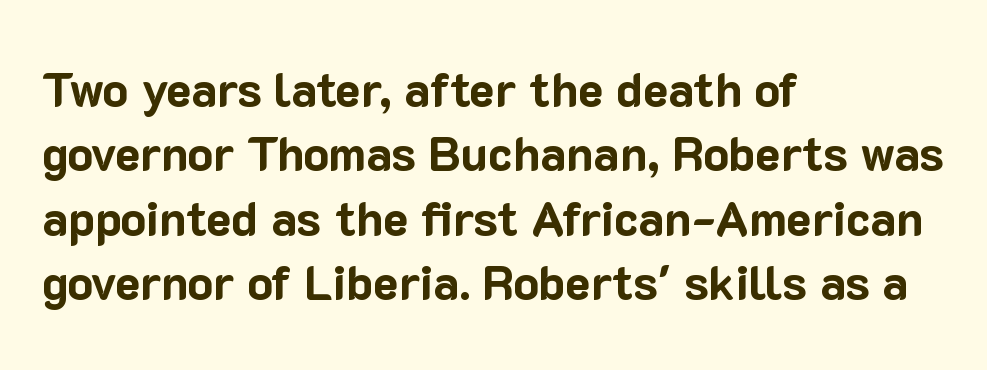
The lines sit at an ordinary, default distance from one another. Just letters on the line, the space beneath them empty. Serif or sans? Sans — the stroke terminals are bare. The rag falls on the right side of this text block. Think of a printed novel: that variable character pitch is what you see here. Standard letterfit; no display-style spreading of the glyphs.
